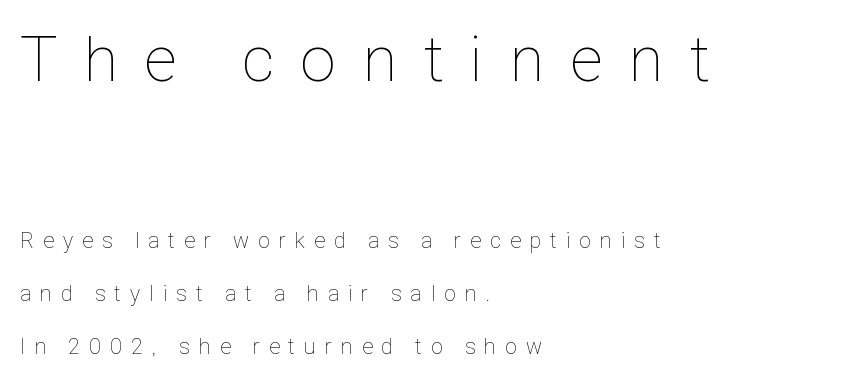
The image shows 65 px thin, condensed type, upright; set left-aligned, loose line spacing (2.39x), unusually wide letter spacing (+0.42 em), not underlined; the first (top) block is 2.95x larger; low stroke contrast and a medium x-height.
